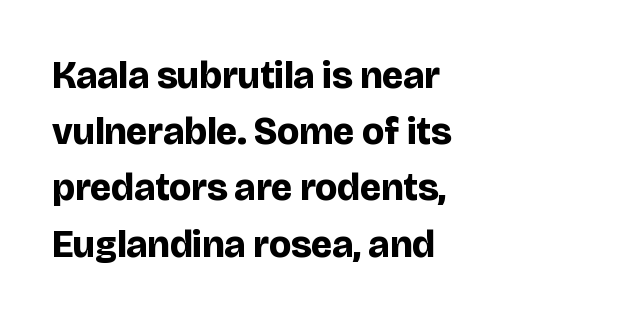
Q: Is the text bold? A: Yes.
Q: Is the text italic (slanted)? A: No, it is upright.
Q: Is the typeface a serif or a sans-serif typeface? A: Sans-serif.
Q: Is the text underlined? A: No.
Q: How is the paragraph aligned? A: Left-aligned.
Q: Is the spacing between letters normal or unusually wide? A: Normal.
Q: Is the spacing between lines tight, normal or loose? A: Normal.
Q: Width (condensed, normal, or wide)? A: Normal.
Q: Stroke contrast? A: Low.
Q: x-height? A: Large.
Q: Monospaced? A: No.
